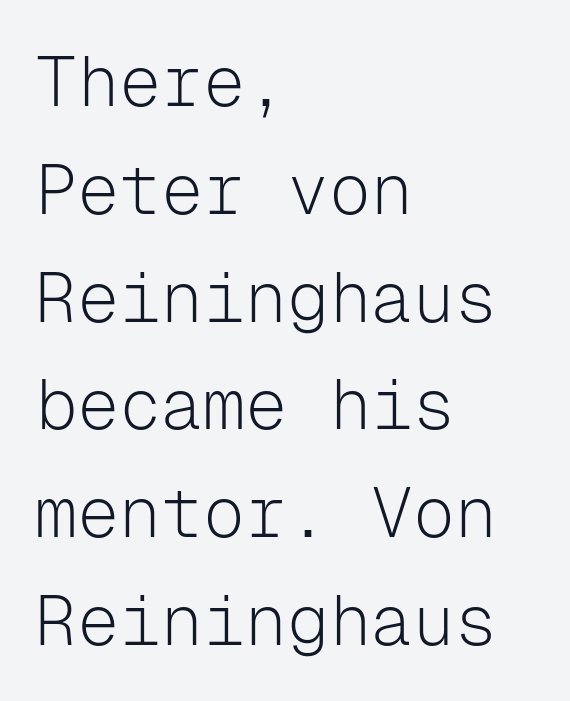
The image shows 70 px light sans-serif type, upright, monospaced; set left-aligned, normal line spacing (1.54x), normal letter spacing, not underlined; low stroke contrast and a medium x-height.
